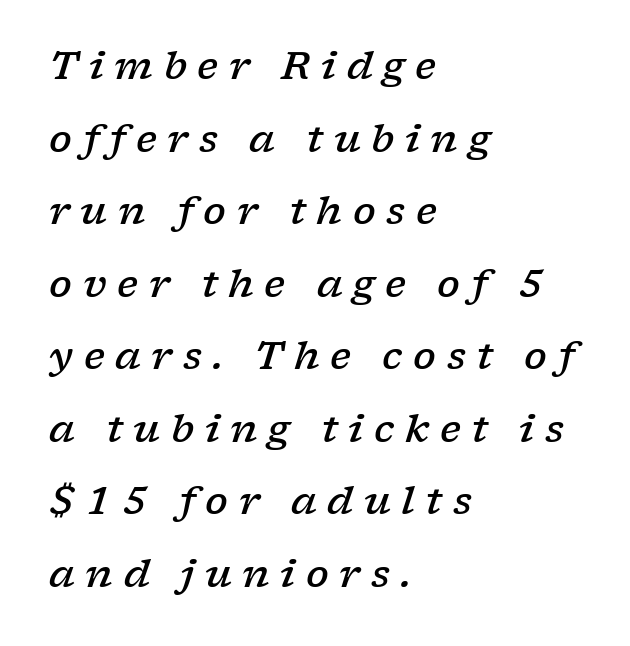
The image shows 38 px semibold, wide serif type, italic (leaning right); set left-aligned, loose line spacing (1.91x), unusually wide letter spacing (+0.28 em), not underlined; low stroke contrast and a medium x-height.
